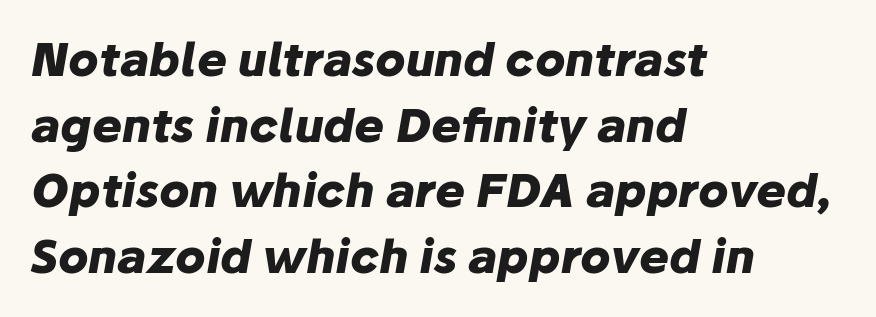
Each row of text sits above clean, open space. Each new line begins a customary step beneath the previous one. These lines are set flush left with a ragged right edge. Looking at the ascenders, they clearly lean.
